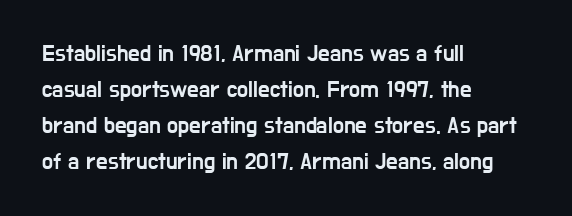
{"italic": "no", "underline": "no", "align": "left", "line_spacing": "normal", "line_spacing_ratio": 1.56, "letter_spacing": "normal", "letter_spacing_em": 0.0, "glyph_px": 23}
